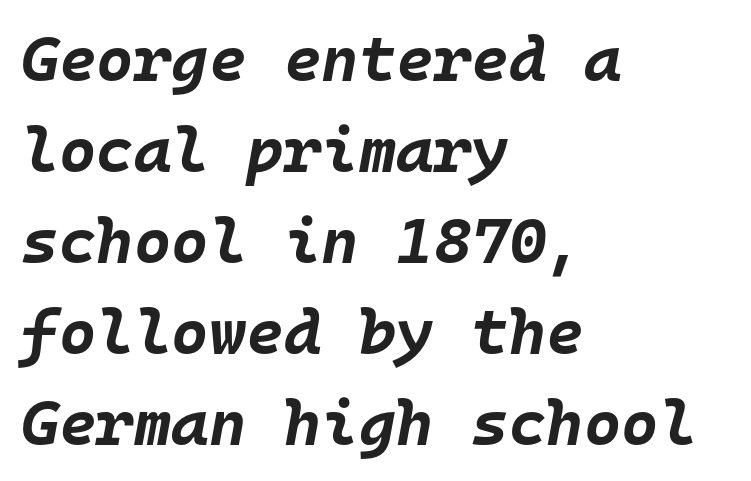
Q: Is the text bold? A: Yes.
Q: Is the text italic (slanted)? A: Yes, it leans right by about 10 degrees.
Q: Is the text underlined? A: No.
Q: How is the paragraph aligned? A: Left-aligned.
Q: Is the spacing between letters normal or unusually wide? A: Normal.
Q: Is the spacing between lines tight, normal or loose? A: Normal.
Q: Width (condensed, normal, or wide)? A: Normal.
Q: Stroke contrast? A: Low.
Q: x-height? A: Large.
Q: Monospaced? A: Yes.
